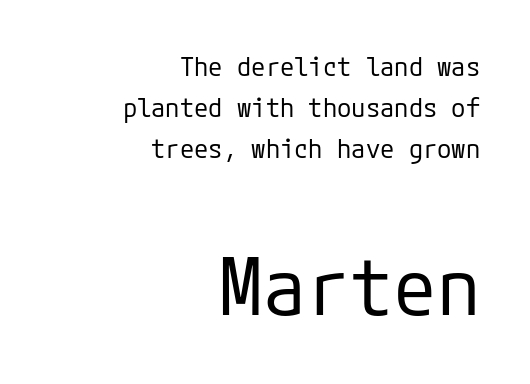
Q: Is the text bold? A: No.
Q: Is the text italic (slanted)? A: No, it is upright.
Q: Is the typeface a serif or a sans-serif typeface? A: Sans-serif.
Q: Is the text underlined? A: No.
Q: How is the paragraph aligned? A: Right-aligned.
Q: Is the spacing between letters normal or unusually wide? A: Normal.
Q: Is the spacing between lines tight, normal or loose? A: Normal.
Q: Which block of text is set in a larger size, the first (top) or the second (bottom)? A: The second (bottom) one.
Q: Width (condensed, normal, or wide)? A: Normal.
Q: Stroke contrast? A: Low.
Q: x-height? A: Medium.
